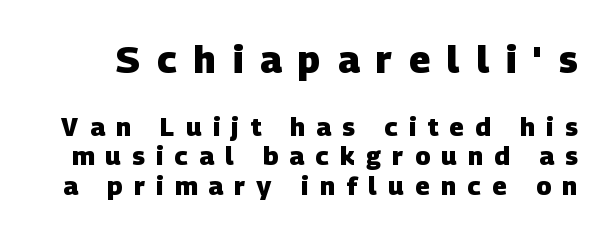
Q: Is the text bold? A: Yes.
Q: Is the typeface a serif or a sans-serif typeface? A: Sans-serif.
Q: Is the text underlined? A: No.
Q: Is the spacing between letters normal or unusually wide? A: Unusually wide.
Q: Which block of text is set in a larger size, the first (top) or the second (bottom)? A: The first (top) one.
Q: Width (condensed, normal, or wide)? A: Normal.
Q: Stroke contrast? A: Low.
Q: x-height? A: Large.
Q: Monospaced? A: No.
